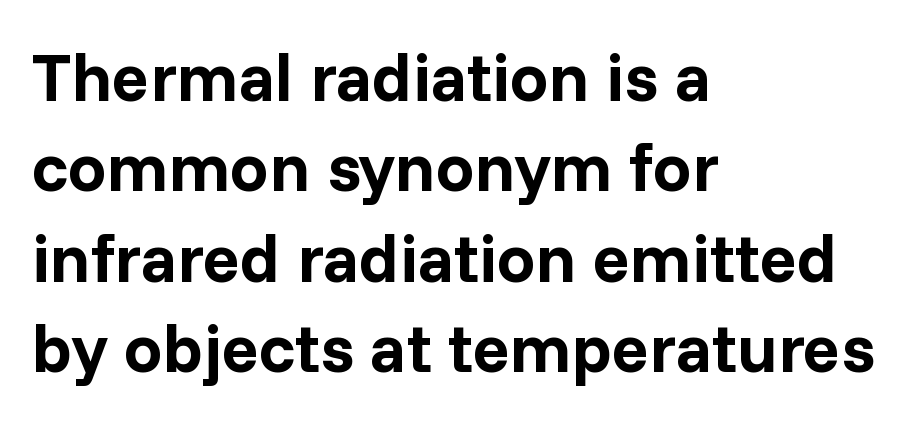
{"serif": "no", "italic": "no", "bold": "yes", "weight": "bold", "width": "normal", "stroke_contrast": "low", "x_height": "medium", "monospaced": "no", "underline": "no", "align": "left", "line_spacing": "normal", "line_spacing_ratio": 1.31, "letter_spacing": "normal", "letter_spacing_em": 0.0, "glyph_px": 69}
